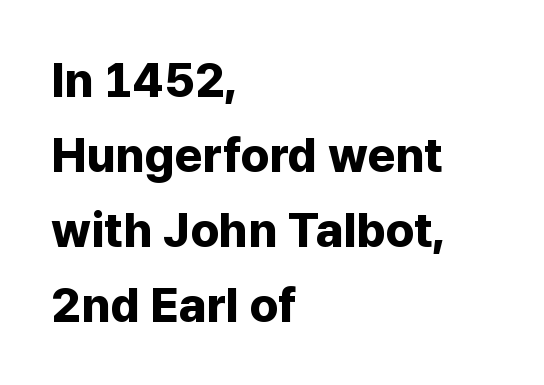
{"serif": "no", "italic": "no", "bold": "yes", "weight": "bold", "width": "normal", "stroke_contrast": "low", "x_height": "medium", "monospaced": "no", "underline": "no", "align": "left", "line_spacing": "normal", "line_spacing_ratio": 1.56, "letter_spacing": "normal", "letter_spacing_em": 0.0, "glyph_px": 48}
